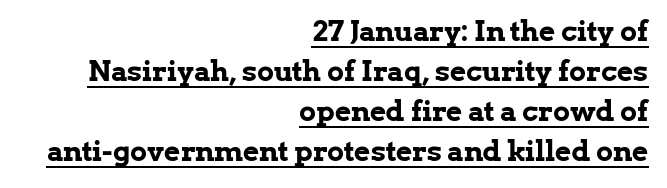
The face used here is proportionally spaced, like ordinary book or web type. All the whitespace from short lines collects on the left. Caption: bold face, heavy strokes. Quick note: underline on. The type sits square on the baseline with zero lean.
